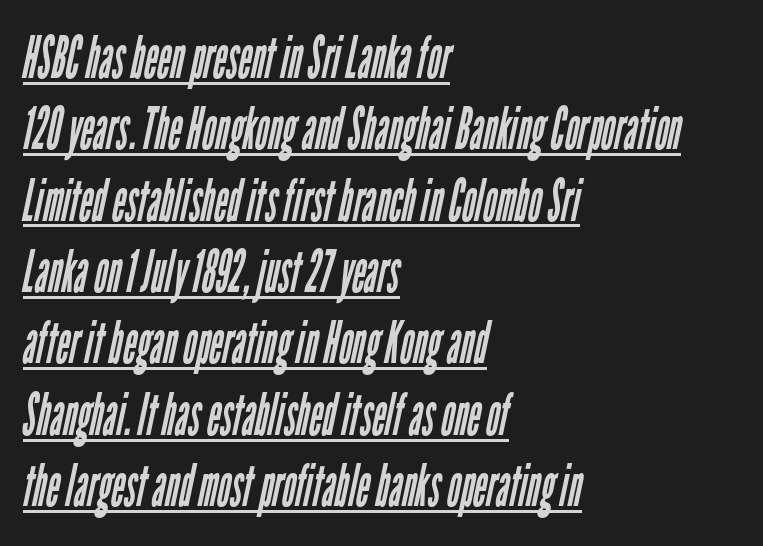
The image shows 58 px regular-weight, condensed sans-serif type; set left-aligned, line spacing 1.23x, normal letter spacing, underlined; low stroke contrast and a medium x-height.
